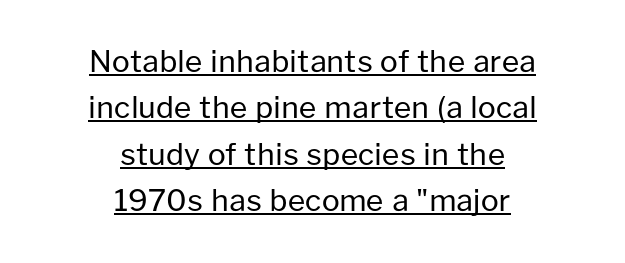
{"serif": "no", "italic": "no", "bold": "no", "weight": "regular", "width": "normal", "stroke_contrast": "low", "x_height": "medium", "monospaced": "no", "underline": "yes", "align": "center", "line_spacing": "normal", "line_spacing_ratio": 1.55, "letter_spacing": "normal", "letter_spacing_em": 0.0, "glyph_px": 30}
